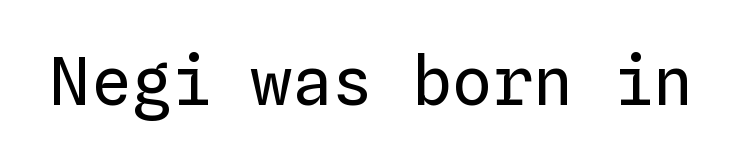
A typesetter would mark this as roman, not italic. Between one letter and the next there's only the usual sliver of space. Stroke mass is kept to a normal reading level or below. A clean baseline with only descenders dipping below it.
